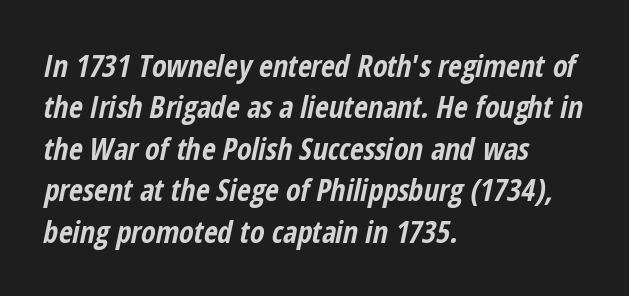
Characters follow at the spacing the type designer built in. The strokes are fattened all the way to bold. Notice how the passage keeps a crisp vertical edge on the left only. The lines sit at an ordinary, default distance from one another.
